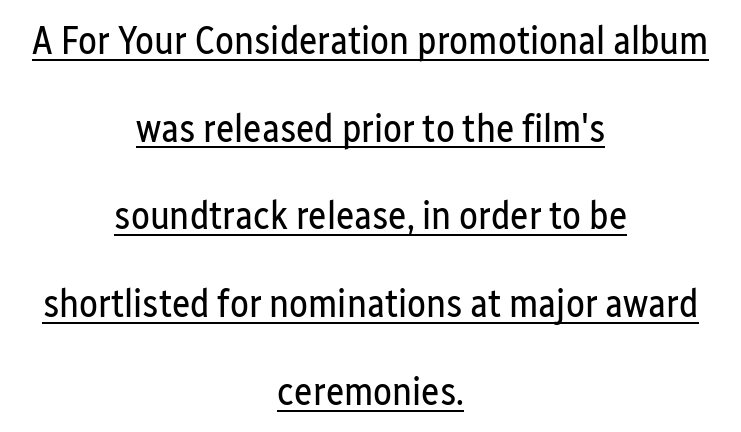
{"serif": "no", "italic": "no", "bold": "no", "weight": "regular", "width": "condensed", "stroke_contrast": "low", "x_height": "medium", "monospaced": "no", "underline": "yes", "align": "center", "line_spacing": "loose", "line_spacing_ratio": 2.25, "letter_spacing": "normal", "letter_spacing_em": 0.0, "glyph_px": 39}
